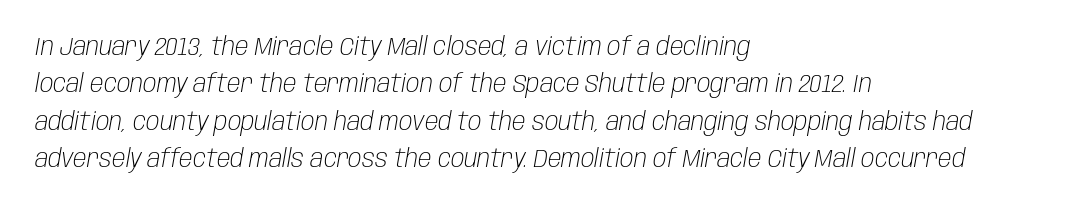
Each stroke keeps to a modest, everyday thickness or less. Casual observation: everything's shoved over to the left. Yep, that's italic — everything's leaning. The space beneath each line is pristine and unruled.
